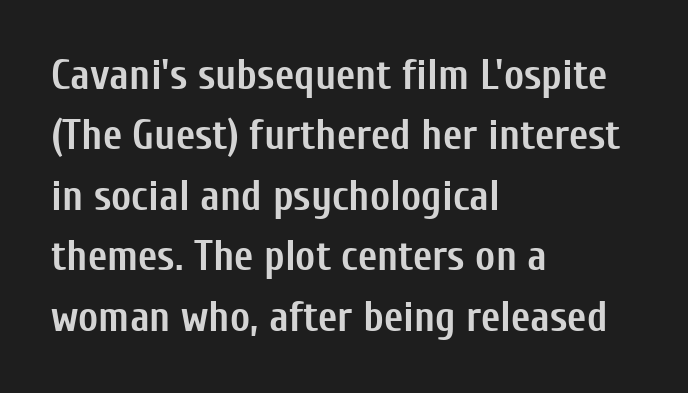
Does the type have serifs? No, each stem ends abruptly. The passage is arranged the way most books set body copy — flush left. Varying glyph widths throughout — classic text-font behaviour. Spacing between characters is what you'd get straight out of the box. Glance below the letters and you will spot only blank space.
